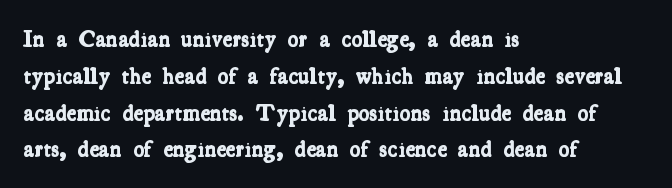
Weight check: bold — yes, fully. Honestly, the letter spacing is just normal — you wouldn't notice it. Lines of text with bare space underneath. Visually the block forms a straight wall on the left and a jagged coastline on the right. The block of text has a typical density, with ordinary space between rows.
